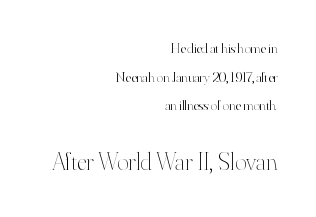
The image shows 25 px text type, upright; set right-aligned, loose line spacing (2.05x), normal letter spacing, not underlined; the second (bottom) block is 1.79x larger.
